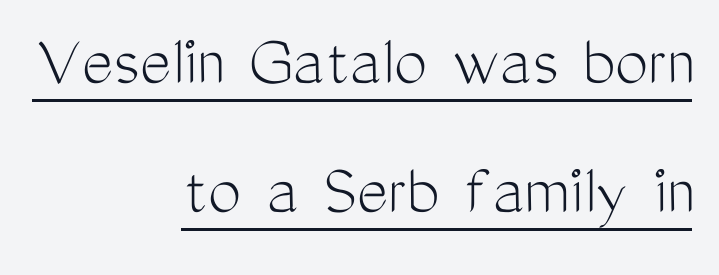
Q: Is the text bold? A: No.
Q: Is the text italic (slanted)? A: No, it is upright.
Q: Is the typeface a serif or a sans-serif typeface? A: Sans-serif.
Q: Is the text underlined? A: Yes.
Q: How is the paragraph aligned? A: Right-aligned.
Q: Is the spacing between letters normal or unusually wide? A: Normal.
Q: Width (condensed, normal, or wide)? A: Condensed.
Q: Stroke contrast? A: Medium.
Q: x-height? A: Medium.
Q: Monospaced? A: No.
